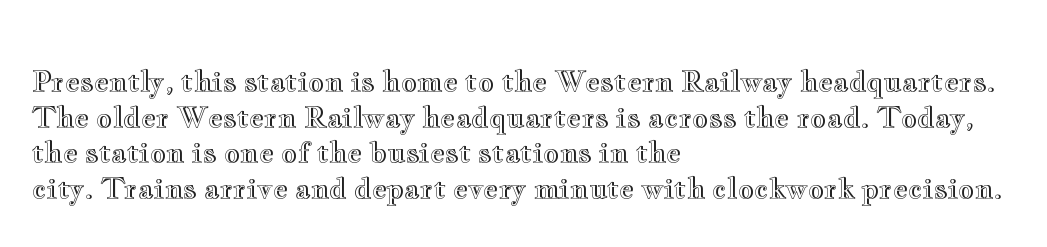
Q: Is the text italic (slanted)? A: No, it is upright.
Q: Is the text underlined? A: No.
Q: How is the paragraph aligned? A: Left-aligned.
Q: Is the spacing between letters normal or unusually wide? A: Normal.
Q: Is the spacing between lines tight, normal or loose? A: Normal.
Q: Width (condensed, normal, or wide)? A: Wide.
Q: x-height? A: Small.
Q: Monospaced? A: No.
